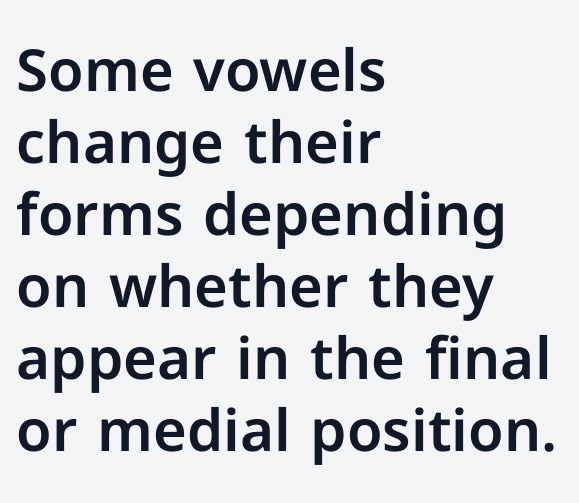
{"serif": "no", "italic": "no", "width": "normal", "stroke_contrast": "low", "x_height": "medium", "monospaced": "no", "underline": "no", "align": "left", "line_spacing_ratio": 1.24, "letter_spacing": "normal", "letter_spacing_em": 0.0, "glyph_px": 58}
